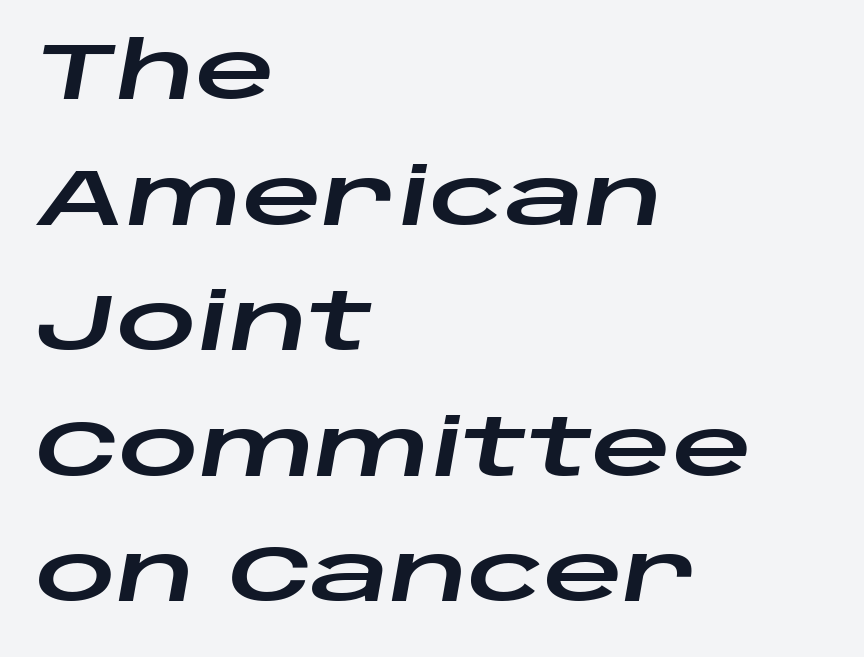
The image shows 79 px wide type, italic (leaning right); set left-aligned, normal line spacing (1.59x), normal letter spacing, not underlined; low stroke contrast and a large x-height.
